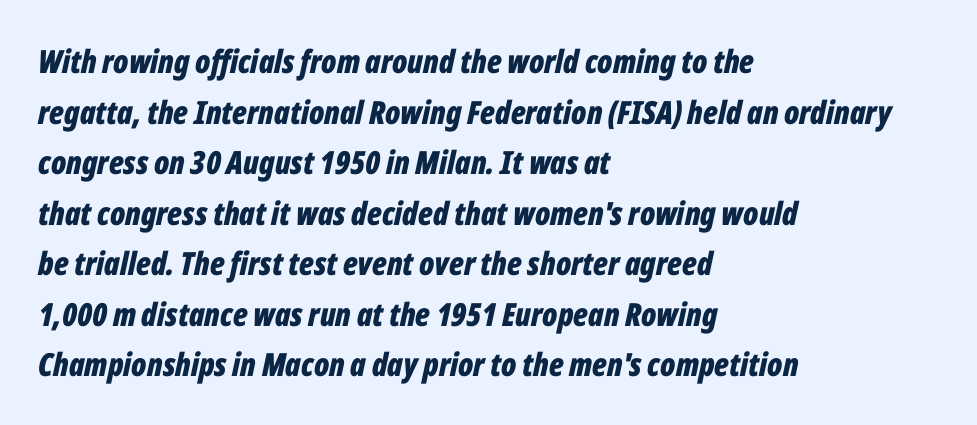
Q: Is the text bold? A: Yes.
Q: Is the text italic (slanted)? A: Yes, it leans right by about 12 degrees.
Q: Is the text underlined? A: No.
Q: How is the paragraph aligned? A: Left-aligned.
Q: Is the spacing between letters normal or unusually wide? A: Normal.
Q: Is the spacing between lines tight, normal or loose? A: Normal.
Q: Width (condensed, normal, or wide)? A: Condensed.
Q: Stroke contrast? A: Low.
Q: x-height? A: Medium.
Q: Monospaced? A: No.
